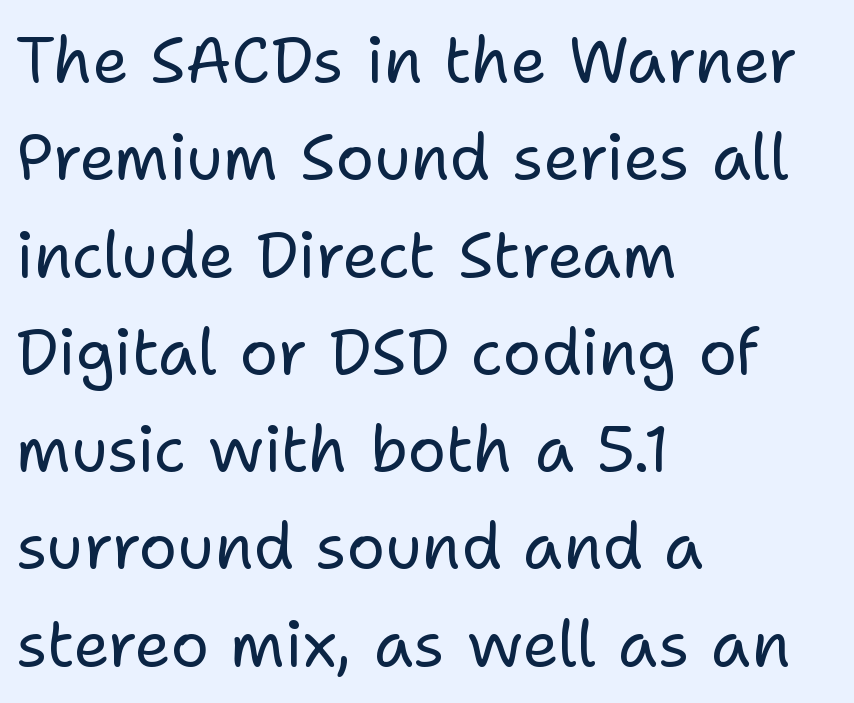
{"serif": "no", "italic": "no", "bold": "no", "weight": "regular", "width": "normal", "stroke_contrast": "low", "x_height": "medium", "monospaced": "no", "underline": "no", "align": "left", "line_spacing": "normal", "line_spacing_ratio": 1.52, "letter_spacing": "normal", "letter_spacing_em": 0.0, "glyph_px": 64}
